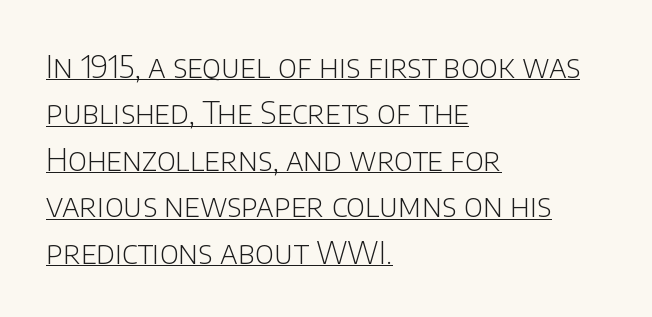
Glyph-to-glyph distance matches everyday printed text. Regarding leading, the lines here are spaced in the standard way. Characters remain perfectly vertical along every line. Caption: face not bold, strokes unweighted. The typeface chosen for these lines omits serifs. Line starts are locked; line ends wander.
